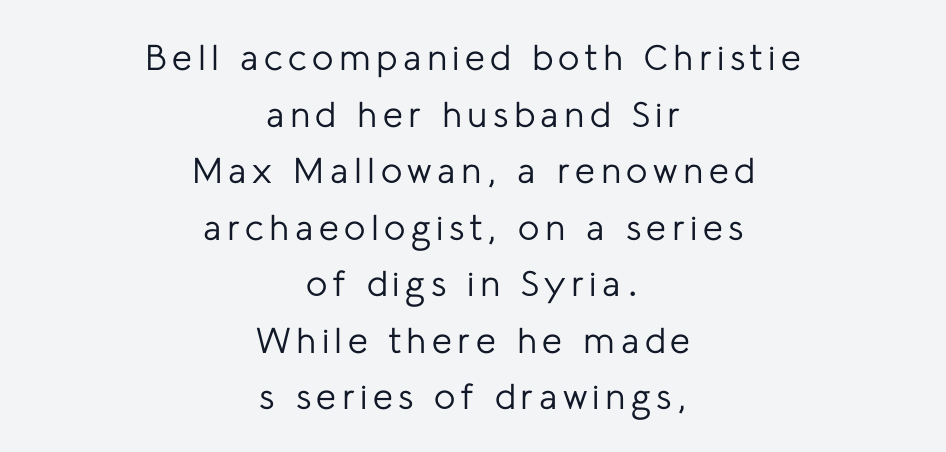
The image shows 36 px regular-weight sans-serif type, upright; set centered, normal line spacing (1.57x), not underlined; low stroke contrast and a medium x-height.
